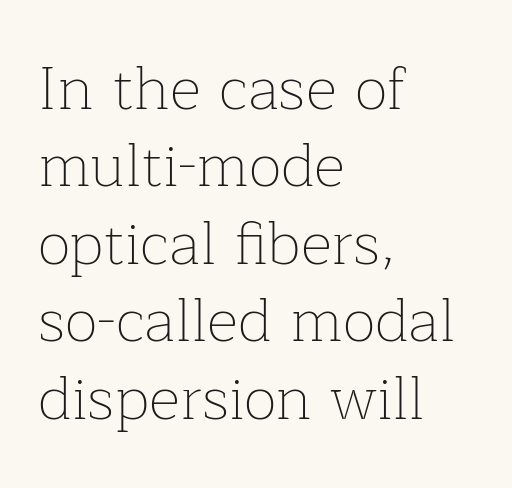
Q: Is the text bold? A: No.
Q: Is the text italic (slanted)? A: No, it is upright.
Q: Is the typeface a serif or a sans-serif typeface? A: Serif.
Q: Is the text underlined? A: No.
Q: How is the paragraph aligned? A: Left-aligned.
Q: Is the spacing between letters normal or unusually wide? A: Normal.
Q: Is the spacing between lines tight, normal or loose? A: Normal.
Q: Width (condensed, normal, or wide)? A: Normal.
Q: Stroke contrast? A: Low.
Q: x-height? A: Medium.
Q: Monospaced? A: No.
